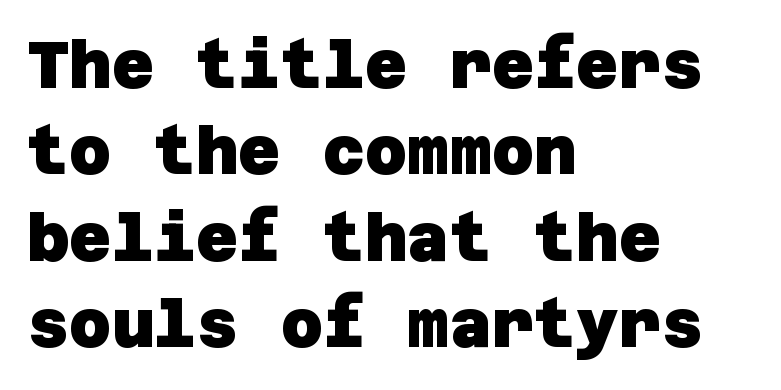
Compared with an ordinary text face, these strokes are far heavier — a full bold. The space beneath each line is pristine and unruled. Reading down the block, your eye returns to a fixed left position each line. Font category for this specimen: sans-serif. This sample keeps an unexceptional amount of space between lines.
